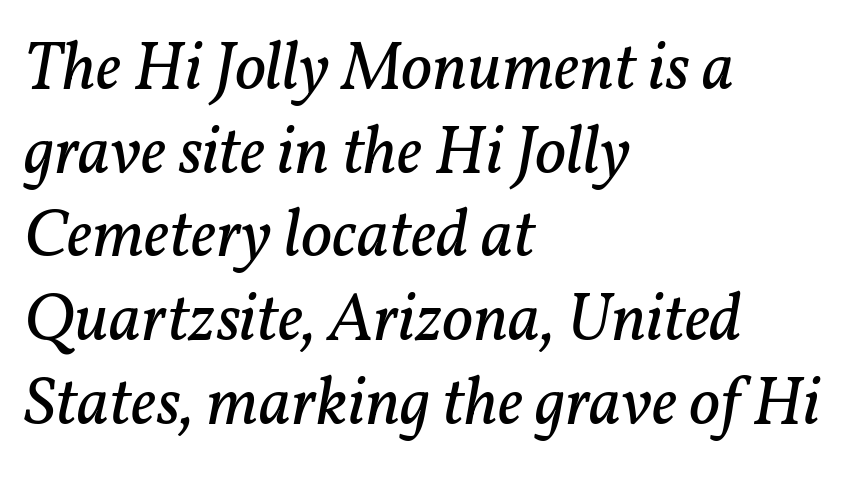
The image shows 68 px regular-weight serif type, italic (leaning right); set left-aligned, line spacing 1.23x, normal letter spacing, not underlined; low stroke contrast and a medium x-height.
